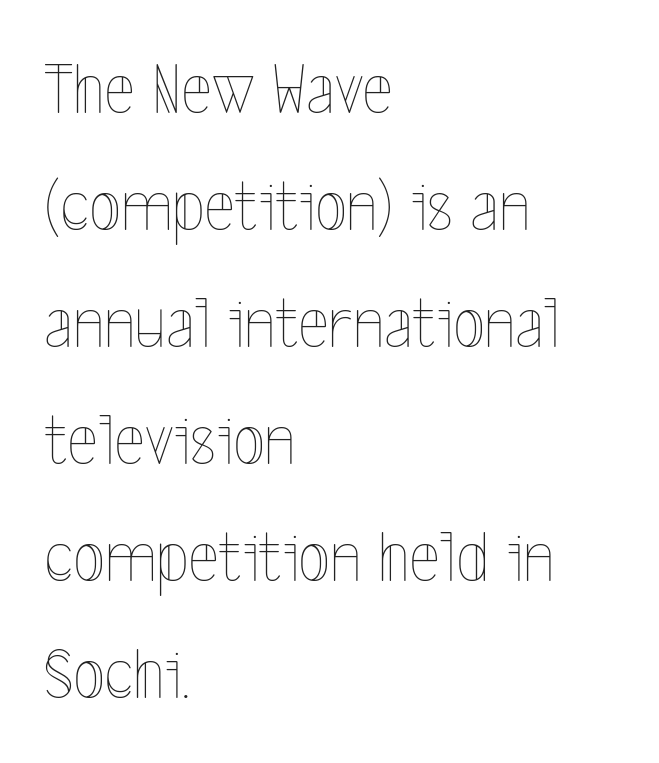
The image shows 74 px thin, condensed type, upright; set left-aligned, normal line spacing (1.58x), normal letter spacing, not underlined; a medium x-height.
